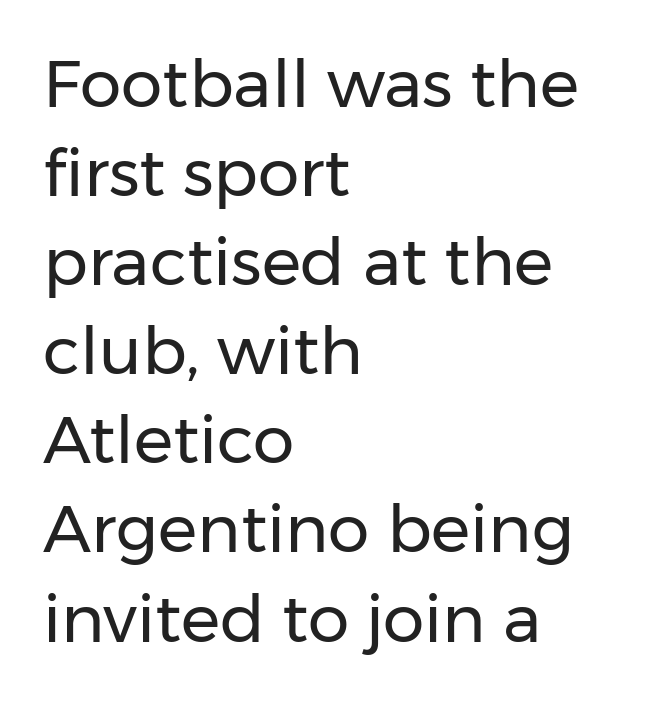
Line beginnings align vertically; line endings do not. No letter is thick-stroked: the sample isn't bold. Vertically, the passage feels balanced, rows spaced as you'd expect. Plain, unruled lines of type. The rendering keeps characters at their native spacing. These lines were composed using upright roman letters.
